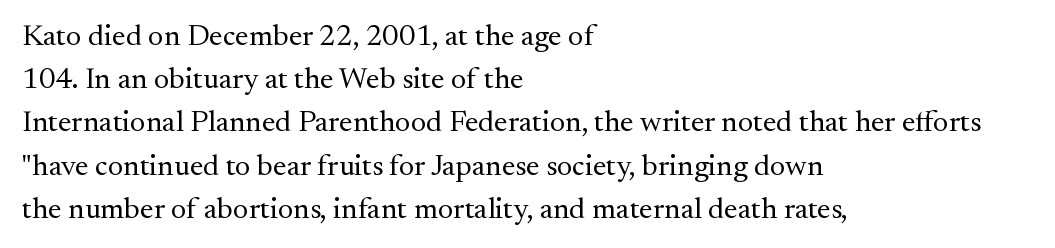
The image shows 30 px regular-weight serif type, upright; set left-aligned, normal line spacing (1.44x), normal letter spacing, not underlined; medium stroke contrast and a small x-height.
